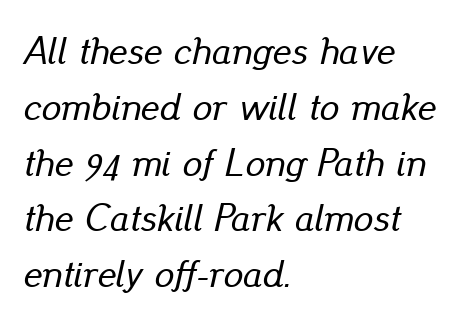
Tracking value appears to be zero — textbook default spacing. If you drew a line through each stem, it would be angled. A typesetter would call this proportional, since set widths differ per character. The designer left line spacing at the default. The rag falls on the right side of this text block. The gap between lines stays unmarked.
